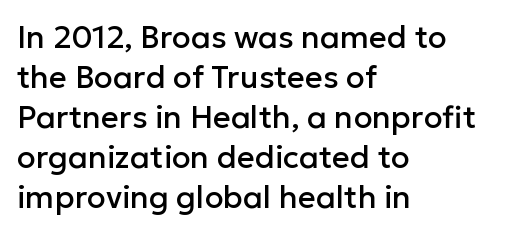
Ordinary non-slanted type is in use. Check under the words: just untouched page. Which margin do the lines hug? The left one — the right edge is uneven. A typesetter would call this zero additional tracking. The lines sit at an ordinary, default distance from one another. Each letter keeps its own natural width here, so spacing adapts to shape.
